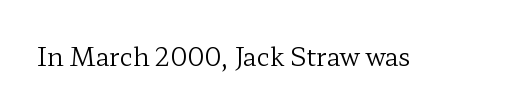
The image shows 25 px text type, upright; set normal letter spacing, not underlined.
